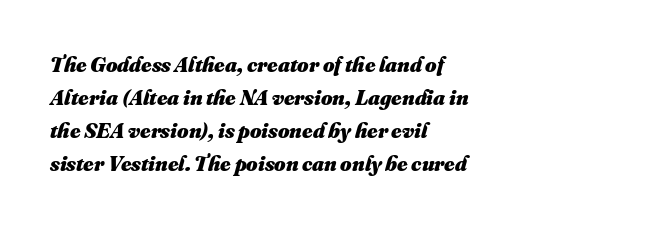
The image shows 22 px bold type; set left-aligned, normal line spacing (1.5x), normal letter spacing, not underlined.
